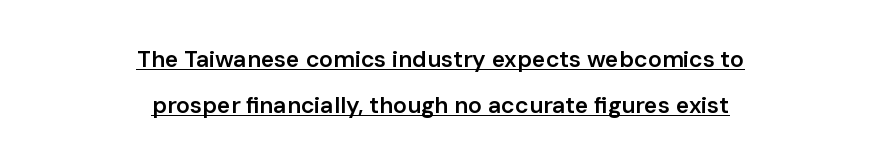
The image shows 23 px text type, upright; set centered, loose line spacing (2.0x), normal letter spacing, underlined.
